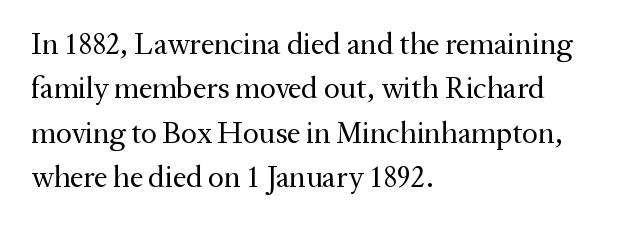
{"serif": "yes", "italic": "no", "bold": "no", "weight": "regular", "width": "normal", "stroke_contrast": "medium", "x_height": "medium", "monospaced": "no", "underline": "no", "align": "left", "line_spacing": "normal", "line_spacing_ratio": 1.48, "letter_spacing": "normal", "letter_spacing_em": 0.0, "glyph_px": 30}
